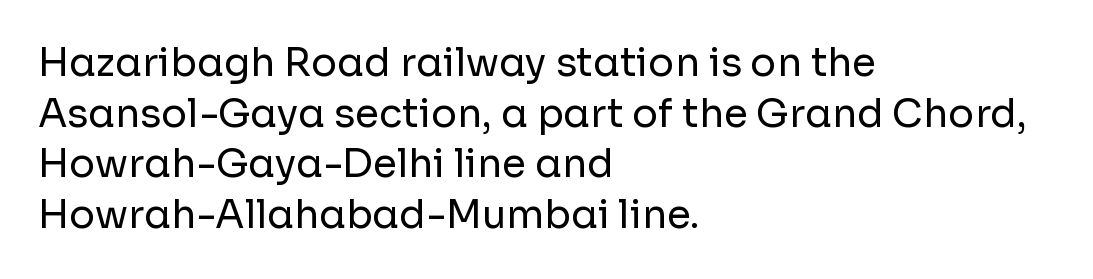
Proportional: the letters do not fall into vertical columns. You can tell from the bare stems that sans-serif type was used. You can tell it's not italic because the verticals are truly vertical. The lines are quadded left. Beneath every word, the page is bare.
